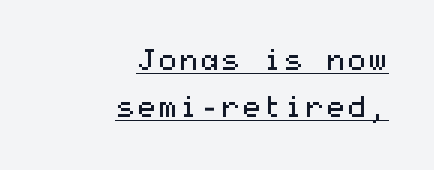
{"serif": "no", "italic": "no", "bold": "no", "weight": "regular", "width": "wide", "stroke_contrast": "medium", "x_height": "medium", "underline": "yes", "align": "right", "line_spacing": "normal", "line_spacing_ratio": 1.57, "letter_spacing": "normal", "letter_spacing_em": 0.0, "glyph_px": 30}
